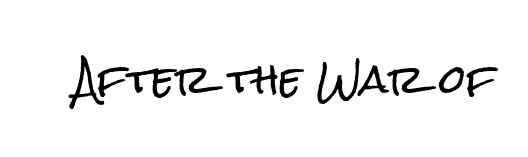
Q: Is the text italic (slanted)? A: No, it is upright.
Q: Is the typeface a serif or a sans-serif typeface? A: Sans-serif.
Q: Is the text underlined? A: No.
Q: Is the spacing between letters normal or unusually wide? A: Normal.
Q: Width (condensed, normal, or wide)? A: Condensed.
Q: Stroke contrast? A: Low.
Q: x-height? A: Medium.
Q: Monospaced? A: No.
